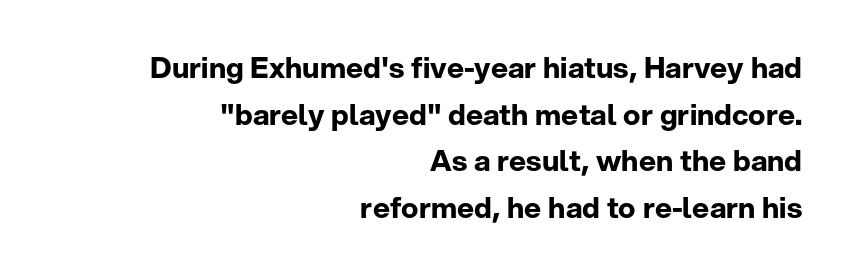
The image shows 29 px bold sans-serif type, upright; set right-aligned, normal line spacing (1.61x), normal letter spacing, not underlined; low stroke contrast and a medium x-height.
